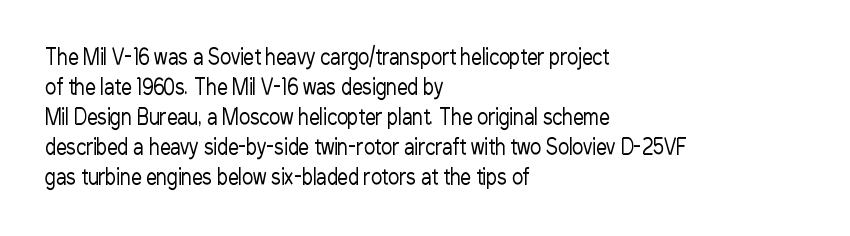
{"italic": "no", "bold": "no", "underline": "no", "align": "left", "line_spacing": "normal", "line_spacing_ratio": 1.43, "letter_spacing": "normal", "letter_spacing_em": 0.0, "glyph_px": 21}
